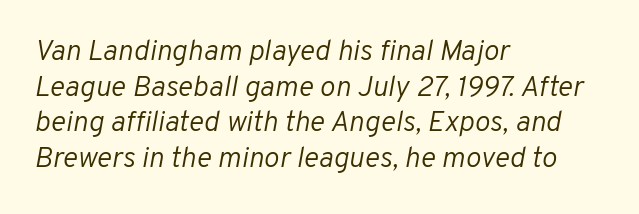
Descenders hang freely into open space. Default kerning and tracking; the words read as compact shapes. Compared with a typical body face, this is equally light or lighter still. Slant detected: the letters are inclined. The rendering uses natural spacing where letterforms have individual widths. Teacher's note: observe the even left margin — that is flush-left alignment.
